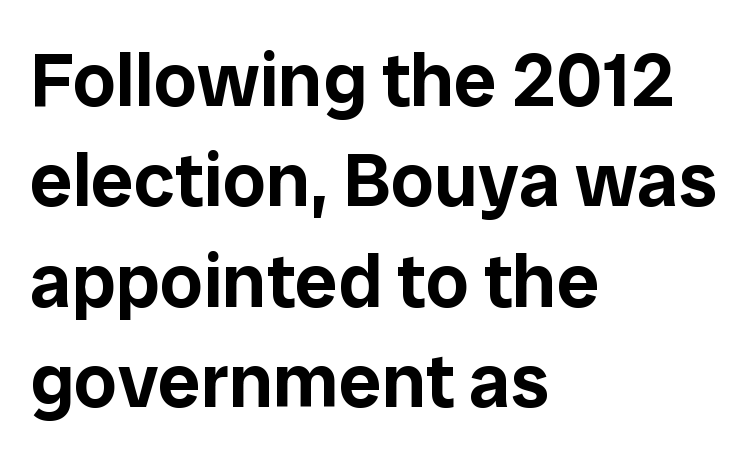
Nope, no serifs anywhere on these letters. The string is rendered with underlining switched off. The designer left line spacing at the default. The paragraph shown leans on its left margin. Rendered with straight, roman letterforms. Words appear dense and cohesive because spacing is normal.
